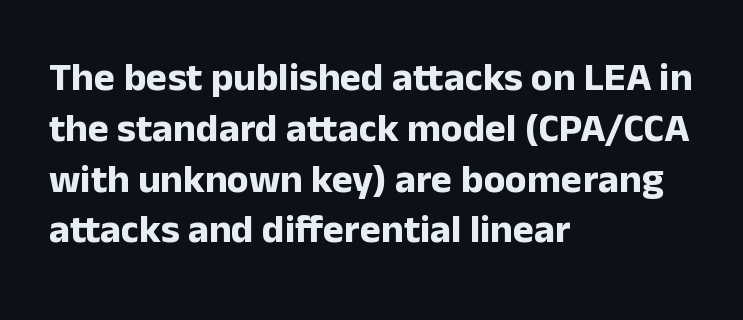
{"serif": "no", "italic": "no", "bold": "yes", "weight": "bold", "width": "normal", "stroke_contrast": "low", "x_height": "medium", "monospaced": "no", "underline": "no", "align": "left", "line_spacing": "normal", "line_spacing_ratio": 1.27, "letter_spacing": "normal", "letter_spacing_em": 0.0, "glyph_px": 40}
